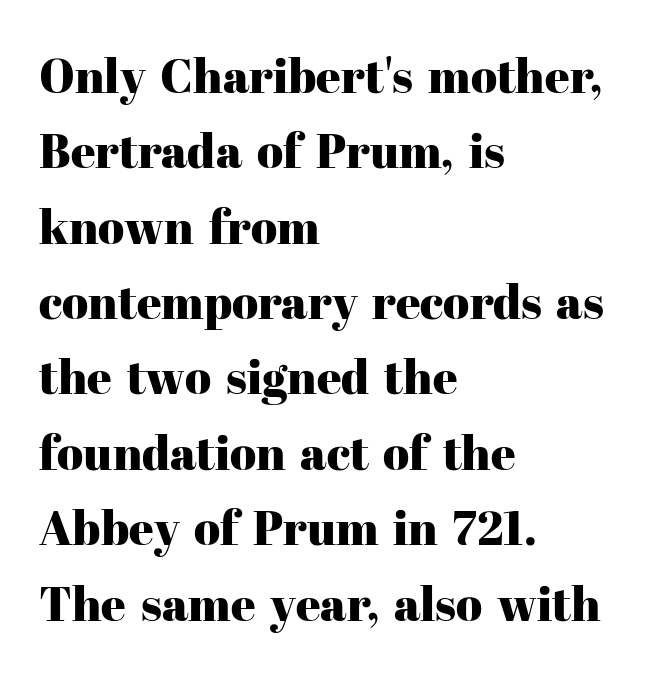
Q: Is the text italic (slanted)? A: No, it is upright.
Q: Is the typeface a serif or a sans-serif typeface? A: Serif.
Q: Is the text underlined? A: No.
Q: How is the paragraph aligned? A: Left-aligned.
Q: Is the spacing between letters normal or unusually wide? A: Normal.
Q: Is the spacing between lines tight, normal or loose? A: Normal.
Q: Width (condensed, normal, or wide)? A: Normal.
Q: Stroke contrast? A: High.
Q: x-height? A: Medium.
Q: Monospaced? A: No.
